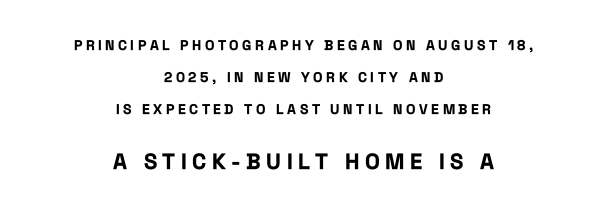
Any mark beneath the type? The region is blank. Two sizes are in play, and the larger belongs to the second block. Between one letter and the next there's a generous, obvious gap. The text block is weighted toward neither margin, spreading evenly from the middle.
